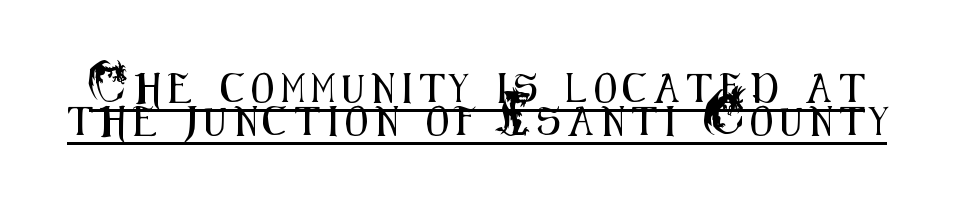
Every stem runs plumb, perpendicular to the baseline. These lines are rendered in a variable-pitch font. The glyphs in this specimen are sans serif. Glance below the letters and you will spot a drawn line.
